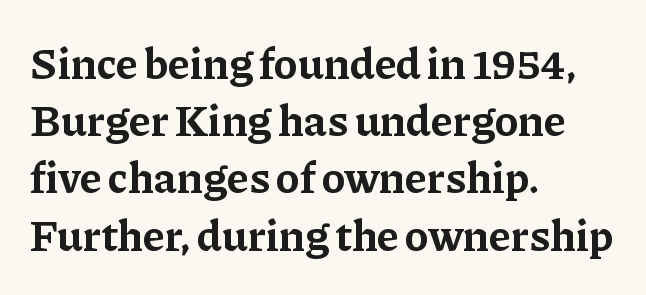
The image shows 44 px bold serif type, upright; set left-aligned, normal line spacing (1.3x), normal letter spacing, not underlined; low stroke contrast and a medium x-height.
